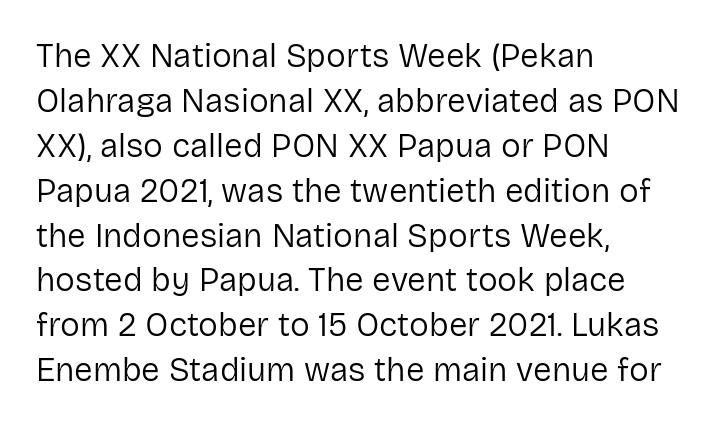
Default kerning and tracking; the words read as compact shapes. Each letter's strokes conclude bluntly, with no projecting serifs. The face used here is proportionally spaced, like ordinary book or web type. If you drew a ruler down the left edge, every line would touch it.
